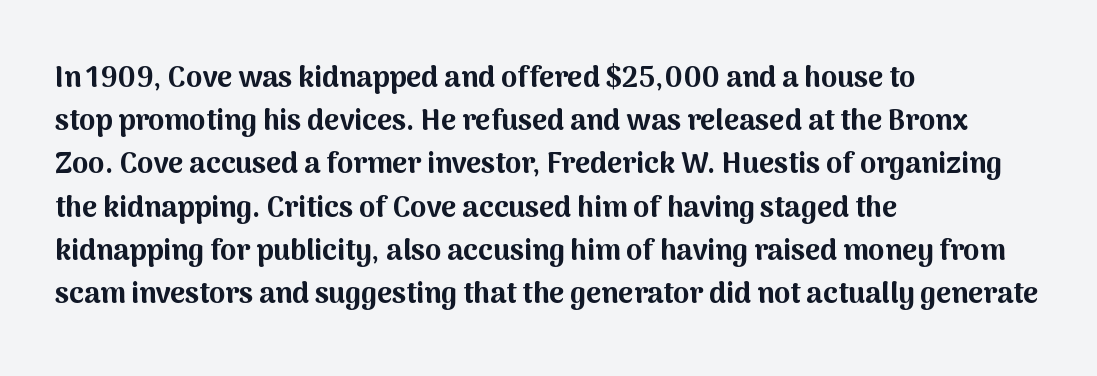
Q: Is the text bold? A: Yes.
Q: Is the text italic (slanted)? A: No, it is upright.
Q: Is the typeface a serif or a sans-serif typeface? A: Sans-serif.
Q: Is the text underlined? A: No.
Q: How is the paragraph aligned? A: Left-aligned.
Q: Is the spacing between letters normal or unusually wide? A: Normal.
Q: Is the spacing between lines tight, normal or loose? A: Normal.
Q: Width (condensed, normal, or wide)? A: Normal.
Q: Stroke contrast? A: Medium.
Q: x-height? A: Medium.
Q: Monospaced? A: No.
